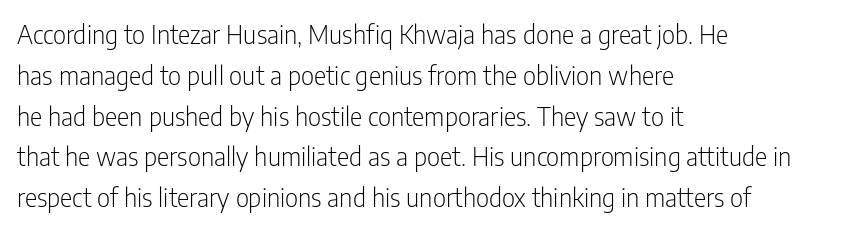
{"italic": "no", "bold": "no", "underline": "no", "align": "left", "line_spacing": "normal", "line_spacing_ratio": 1.57, "letter_spacing": "normal", "letter_spacing_em": 0.0, "glyph_px": 26}
